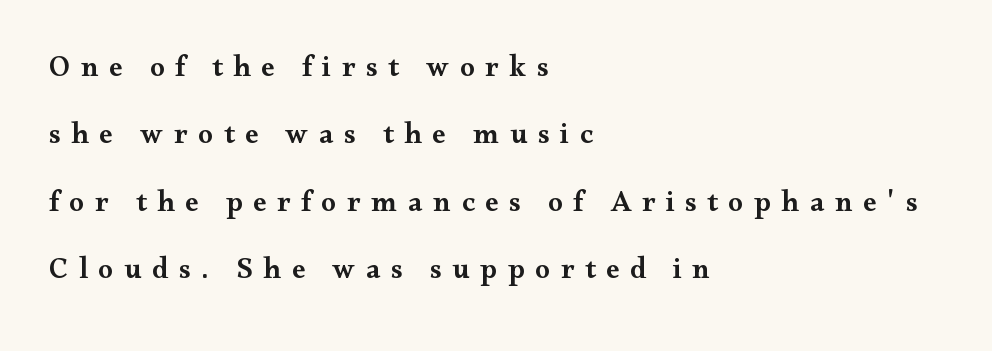
Firm but not heavy-handed strokes: this text is semibold. The rendering anchors every line to the left-hand side. Here the designer chose a conventional face with non-uniform glyph widths. Is the letter spacing exaggerated? Yes — the characters are pushed far apart. Unlike a clean sans, this face finishes its strokes with serifs.
